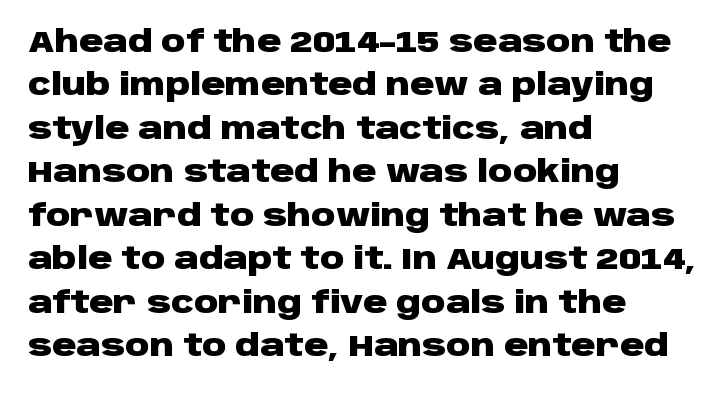
{"serif": "no", "italic": "no", "bold": "yes", "weight": "heavy", "width": "wide", "stroke_contrast": "low", "x_height": "large", "monospaced": "no", "underline": "no", "align": "left", "line_spacing": "normal", "line_spacing_ratio": 1.45, "letter_spacing": "normal", "letter_spacing_em": 0.0, "glyph_px": 30}
